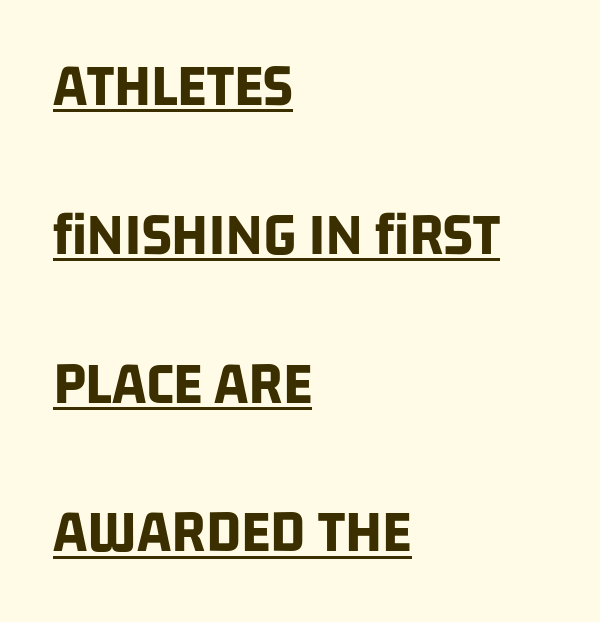
The image shows 62 px bold, condensed sans-serif type; set left-aligned, loose line spacing (2.4x), normal letter spacing, underlined; low stroke contrast and a large x-height.
